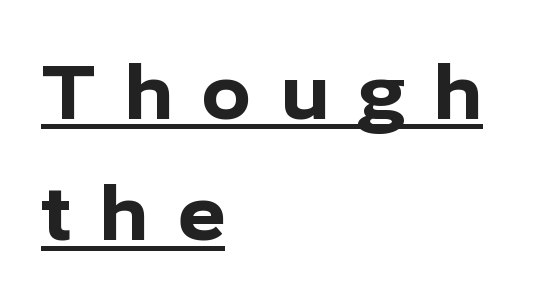
{"serif": "no", "italic": "no", "bold": "yes", "weight": "bold", "width": "normal", "stroke_contrast": "low", "x_height": "medium", "monospaced": "no", "underline": "yes", "align": "left", "line_spacing": "normal", "line_spacing_ratio": 1.64, "letter_spacing": "wide", "letter_spacing_em": 0.38, "glyph_px": 74}
